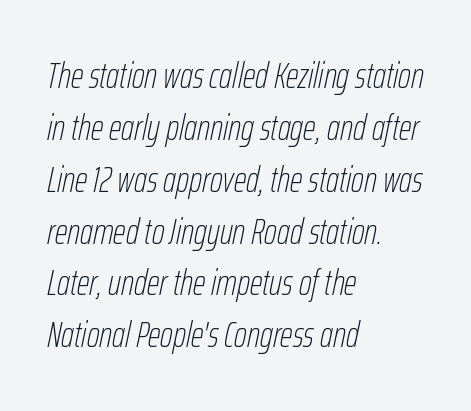
Q: Is the text bold? A: No.
Q: Is the text italic (slanted)? A: Yes, it leans right by about 12 degrees.
Q: Is the text underlined? A: No.
Q: How is the paragraph aligned? A: Left-aligned.
Q: Is the spacing between letters normal or unusually wide? A: Normal.
Q: Is the spacing between lines tight, normal or loose? A: Normal.
Q: Width (condensed, normal, or wide)? A: Condensed.
Q: Stroke contrast? A: Low.
Q: x-height? A: Medium.
Q: Monospaced? A: No.
